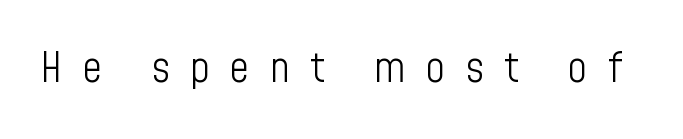
The image shows 42 px light, condensed sans-serif type, upright; set unusually wide letter spacing (+0.49 em), not underlined; low stroke contrast and a medium x-height.
